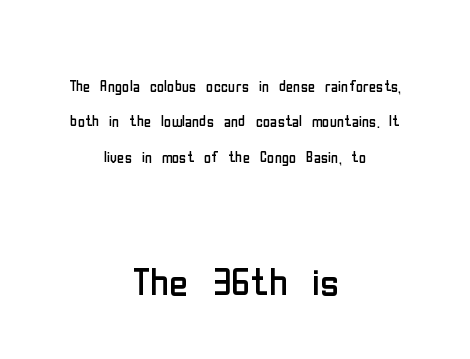
The image shows 51 px regular-weight, condensed sans-serif type, upright; set centered, line spacing 1.77x, normal letter spacing, not underlined; the second (bottom) block is 2.55x larger; low stroke contrast and a medium x-height.
